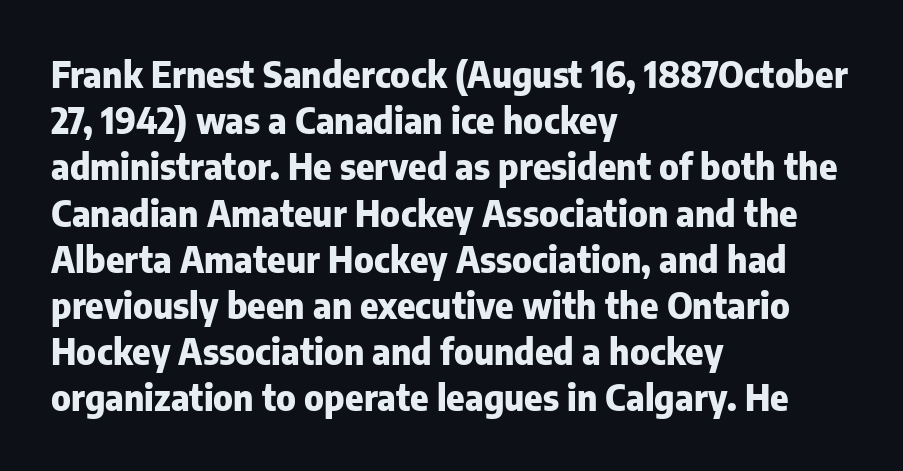
The image shows 35 px heavy sans-serif type, upright; set left-aligned, normal line spacing (1.32x), normal letter spacing, not underlined; low stroke contrast and a medium x-height.
